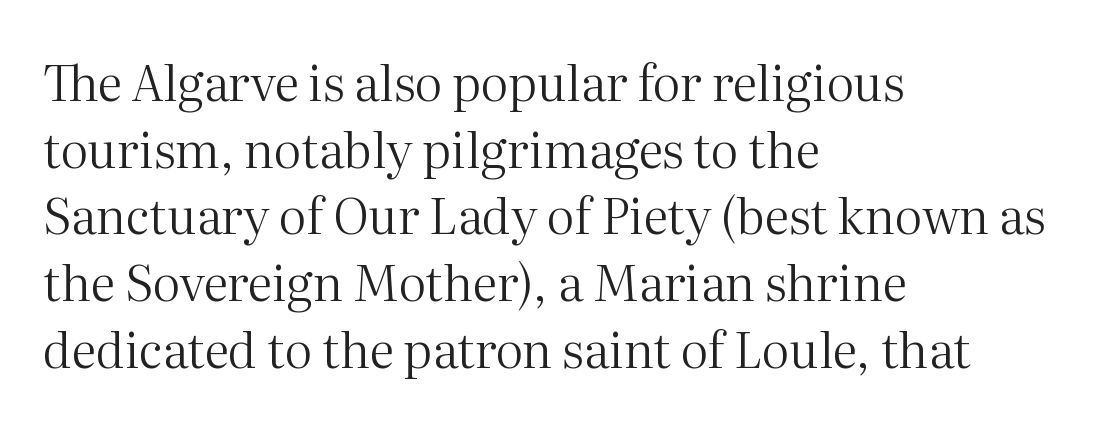
The image shows 49 px regular-weight serif type, upright; set left-aligned, normal line spacing (1.36x), normal letter spacing, not underlined; medium stroke contrast and a medium x-height.
